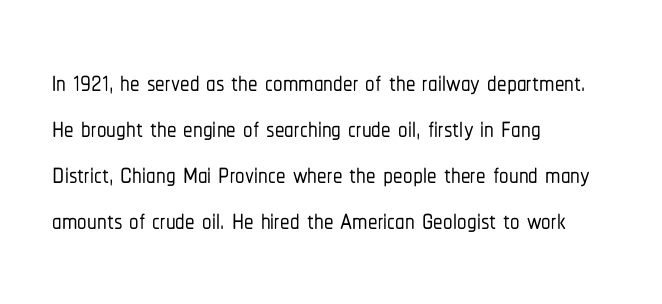
Q: Is the text italic (slanted)? A: No, it is upright.
Q: Is the typeface a serif or a sans-serif typeface? A: Sans-serif.
Q: Is the text underlined? A: No.
Q: How is the paragraph aligned? A: Left-aligned.
Q: Is the spacing between letters normal or unusually wide? A: Normal.
Q: Width (condensed, normal, or wide)? A: Condensed.
Q: Stroke contrast? A: Low.
Q: x-height? A: Medium.
Q: Monospaced? A: No.
